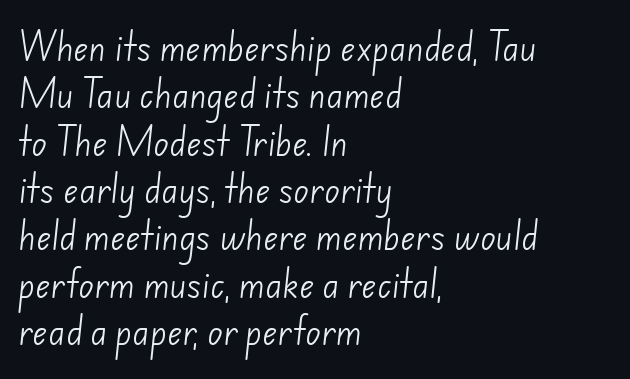
Q: Is the text bold? A: No.
Q: Is the typeface a serif or a sans-serif typeface? A: Sans-serif.
Q: Is the text underlined? A: No.
Q: How is the paragraph aligned? A: Left-aligned.
Q: Is the spacing between letters normal or unusually wide? A: Normal.
Q: Is the spacing between lines tight, normal or loose? A: Normal.
Q: Width (condensed, normal, or wide)? A: Normal.
Q: Stroke contrast? A: Low.
Q: x-height? A: Small.
Q: Monospaced? A: No.
